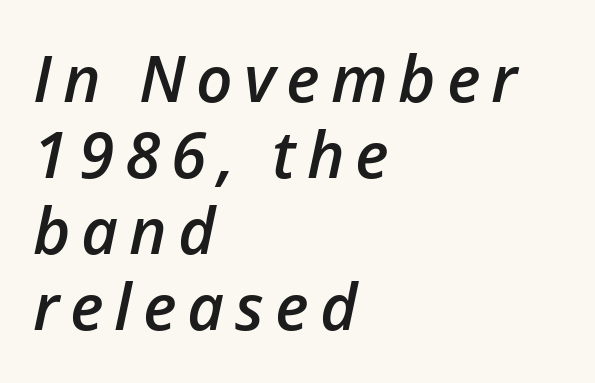
Compared with ordinary roman type, these characters are visibly tilted. The zone under the glyphs is completely vacant. These lines are set flush left with a ragged right edge. The letters advance in unequal steps, a hallmark of proportional type. Emphasis by weight is partial: semibold.
